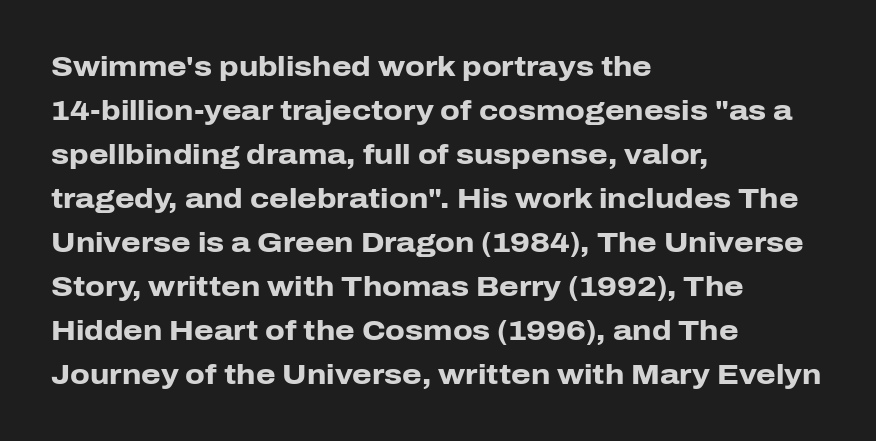
The lines are quadded left. Vertical strokes here are truly vertical. As a designer I'd log this as weight 700, bold. The rendering shows plain stroke endings on the letterforms — a sans-serif design.
